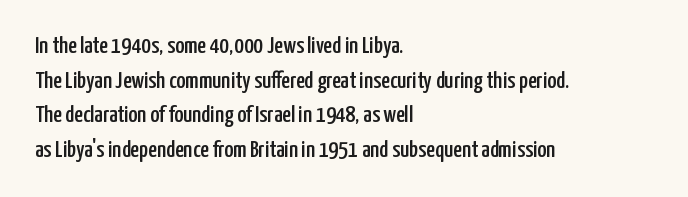
{"italic": "no", "underline": "no", "align": "left", "line_spacing": "normal", "line_spacing_ratio": 1.44, "letter_spacing": "normal", "letter_spacing_em": 0.0, "glyph_px": 24}
